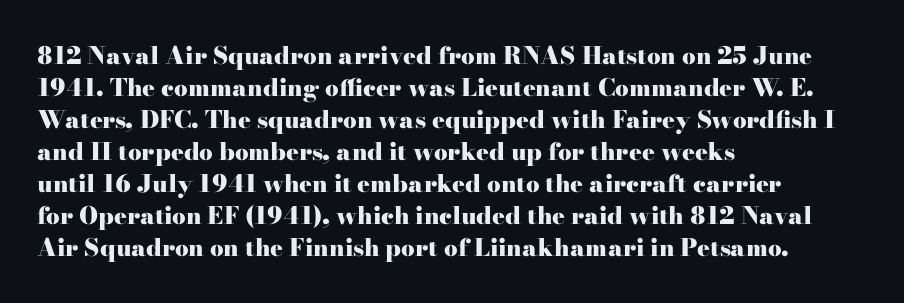
Q: Is the text bold? A: Yes.
Q: Is the text italic (slanted)? A: No, it is upright.
Q: Is the text underlined? A: No.
Q: How is the paragraph aligned? A: Left-aligned.
Q: Is the spacing between letters normal or unusually wide? A: Normal.
Q: Is the spacing between lines tight, normal or loose? A: Normal.
